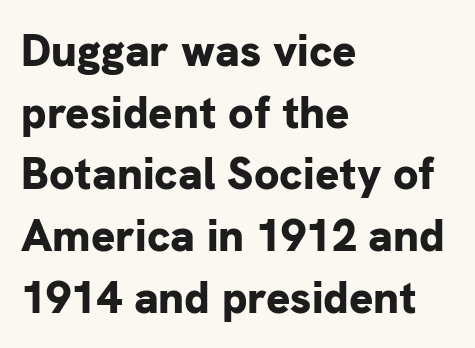
The image shows 45 px bold sans-serif type, upright; set left-aligned, normal line spacing (1.37x), normal letter spacing, not underlined; low stroke contrast and a medium x-height.
